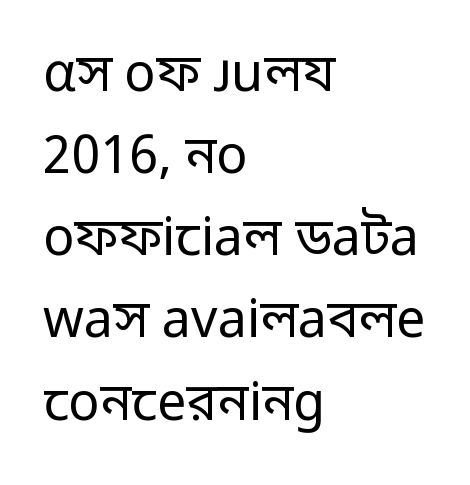
Does the copy run flush right? No — it runs flush left. A typesetter would mark this as roman, not italic. Spacing verdict: proportional, widths tailored to each character. One glance says typical: line gaps are just what's usual.
